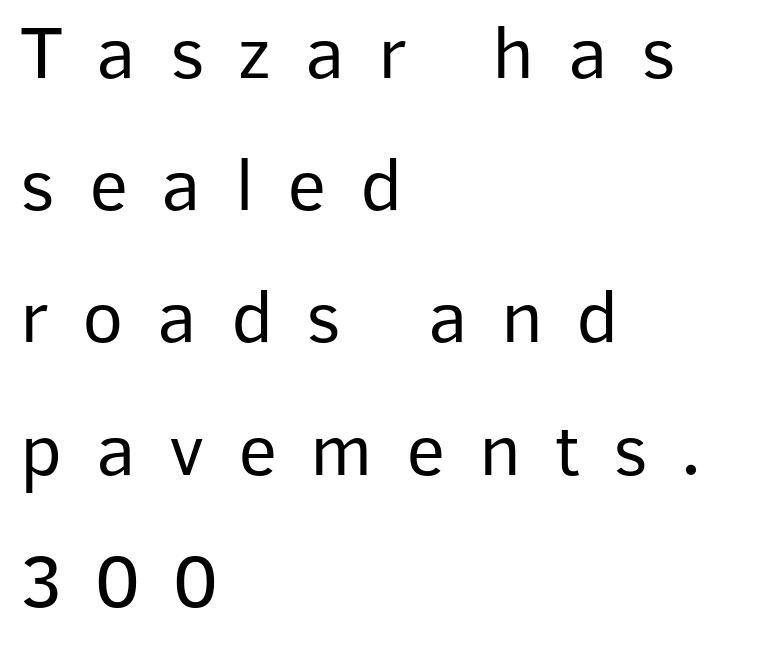
The image shows 76 px regular-weight sans-serif type, upright; set left-aligned, line spacing 1.74x, unusually wide letter spacing (+0.44 em), not underlined; low stroke contrast and a medium x-height.
